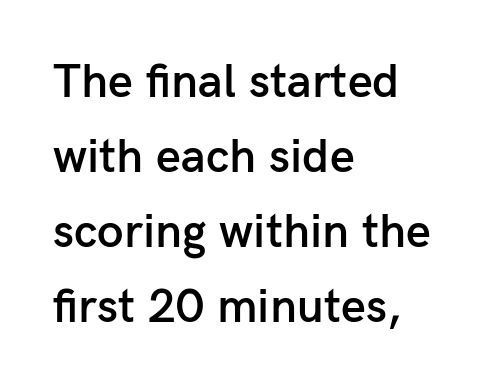
This is the in-between weight designers call semibold or demi. The line texture is even and compact thanks to regular tracking. Underline: absent. Spacing verdict: proportional, widths tailored to each character.
